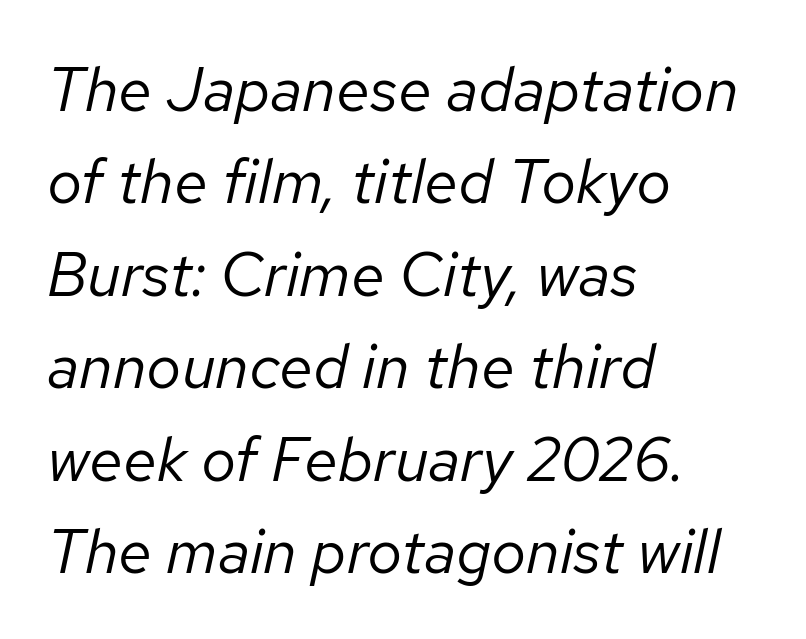
The space beneath each line is pristine and unruled. Each new line begins a customary step beneath the previous one. The rag falls on the right side of this text block. The lettering tilts uniformly, giving the passage an italic look. Here the glyphs are tracked normally, forming tight word shapes. The rendering uses natural spacing where letterforms have individual widths.
